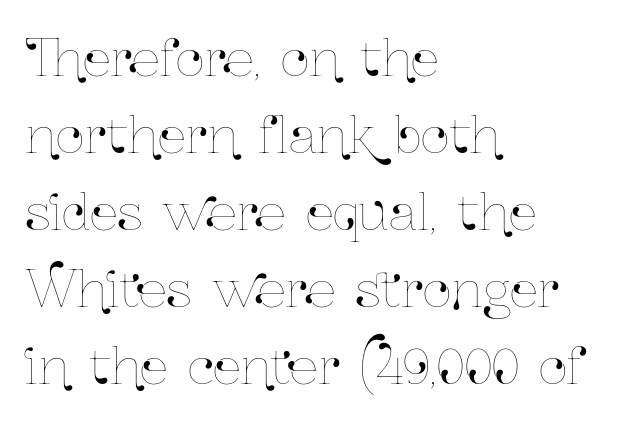
Q: Is the text italic (slanted)? A: No, it is upright.
Q: Is the text underlined? A: No.
Q: How is the paragraph aligned? A: Left-aligned.
Q: Is the spacing between letters normal or unusually wide? A: Normal.
Q: Is the spacing between lines tight, normal or loose? A: Normal.
Q: Width (condensed, normal, or wide)? A: Condensed.
Q: Stroke contrast? A: Low.
Q: x-height? A: Medium.
Q: Monospaced? A: No.
